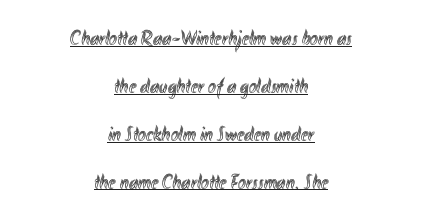
The image shows 21 px text type; set centered, loose line spacing (2.28x), normal letter spacing, underlined.
